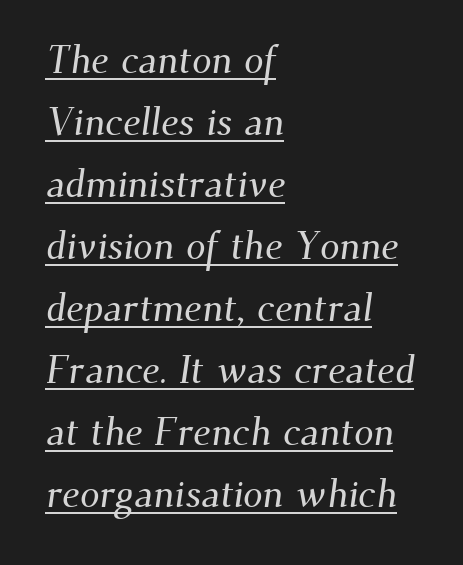
The image shows 39 px serif type; set left-aligned, normal line spacing (1.59x), normal letter spacing, underlined; medium stroke contrast and a small x-height.
